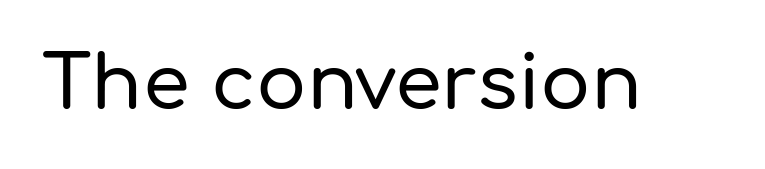
Characters follow at the spacing the type designer built in. Nobody drew a line under any word here. You can tell it's not italic because the verticals are truly vertical. The face used here is proportionally spaced, like ordinary book or web type. The designer went with a sans here, leaving each stem footless.
